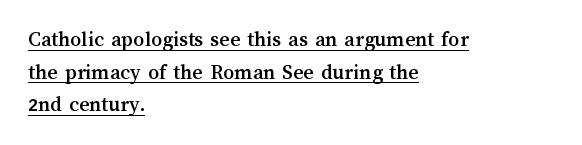
Words appear dense and cohesive because spacing is normal. The lettering stays uniformly vertical, giving the passage a roman look. Whoever set this chose a conventional vertical rhythm. This sample carries an underscore along the baseline area. The passage is arranged the way most books set body copy — flush left.
